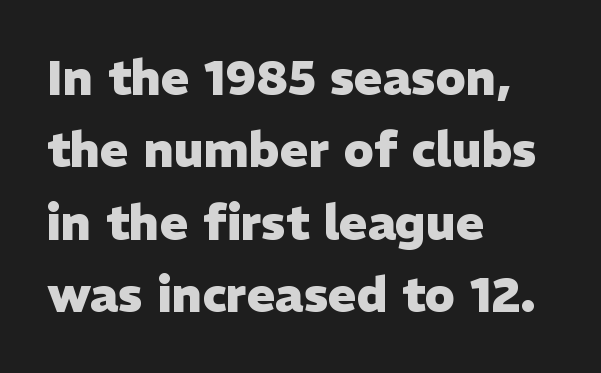
Q: Is the text bold? A: Yes.
Q: Is the text italic (slanted)? A: No, it is upright.
Q: Is the typeface a serif or a sans-serif typeface? A: Sans-serif.
Q: Is the text underlined? A: No.
Q: How is the paragraph aligned? A: Left-aligned.
Q: Is the spacing between letters normal or unusually wide? A: Normal.
Q: Is the spacing between lines tight, normal or loose? A: Normal.
Q: Width (condensed, normal, or wide)? A: Normal.
Q: Stroke contrast? A: Low.
Q: x-height? A: Medium.
Q: Monospaced? A: No.
